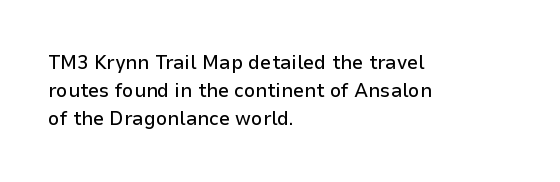
Q: Is the text italic (slanted)? A: No, it is upright.
Q: Is the text underlined? A: No.
Q: How is the paragraph aligned? A: Left-aligned.
Q: Is the spacing between letters normal or unusually wide? A: Normal.
Q: Is the spacing between lines tight, normal or loose? A: Normal.
